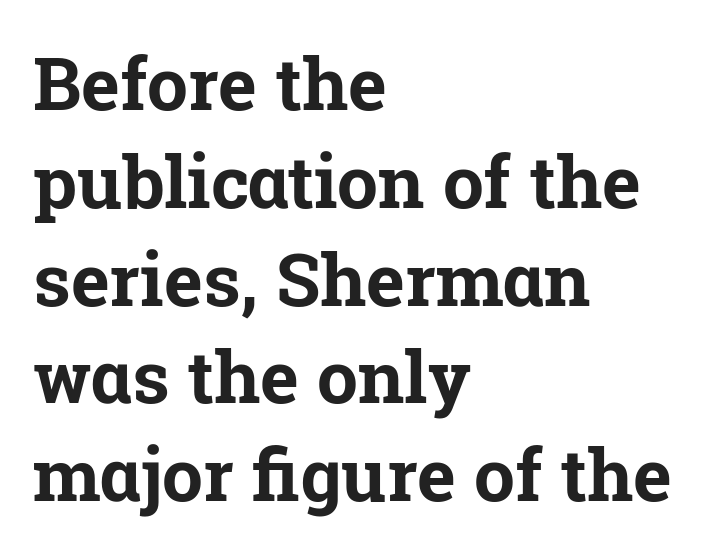
The image shows 73 px bold serif type, upright; set left-aligned, normal line spacing (1.34x), normal letter spacing, not underlined; low stroke contrast and a medium x-height.
